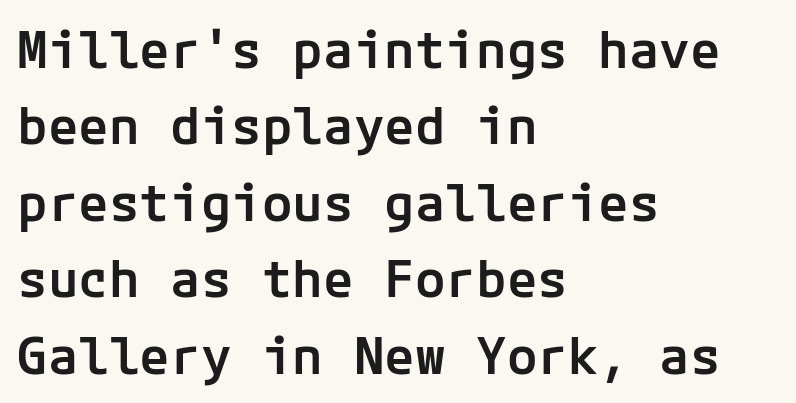
Q: Is the text bold? A: Semi-bold.
Q: Is the text italic (slanted)? A: No, it is upright.
Q: Is the typeface a serif or a sans-serif typeface? A: Sans-serif.
Q: Is the text underlined? A: No.
Q: How is the paragraph aligned? A: Left-aligned.
Q: Is the spacing between letters normal or unusually wide? A: Normal.
Q: Is the spacing between lines tight, normal or loose? A: Normal.
Q: Width (condensed, normal, or wide)? A: Normal.
Q: Stroke contrast? A: Low.
Q: x-height? A: Medium.
